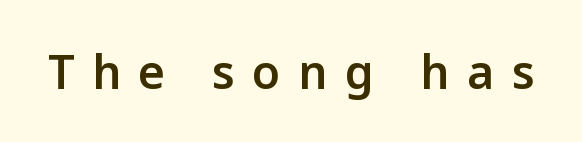
Q: Is the text bold? A: Semi-bold.
Q: Is the text italic (slanted)? A: No, it is upright.
Q: Is the typeface a serif or a sans-serif typeface? A: Sans-serif.
Q: Is the text underlined? A: No.
Q: Is the spacing between letters normal or unusually wide? A: Unusually wide.
Q: Width (condensed, normal, or wide)? A: Normal.
Q: Stroke contrast? A: Low.
Q: x-height? A: Medium.
Q: Monospaced? A: No.
